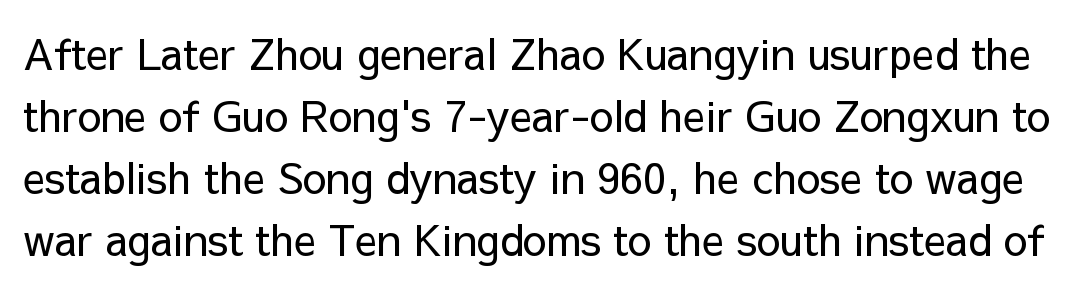
{"serif": "no", "italic": "no", "bold": "no", "weight": "regular", "width": "normal", "stroke_contrast": "low", "x_height": "medium", "monospaced": "no", "underline": "no", "line_spacing": "normal", "line_spacing_ratio": 1.48, "letter_spacing": "normal", "letter_spacing_em": 0.0, "glyph_px": 42}
